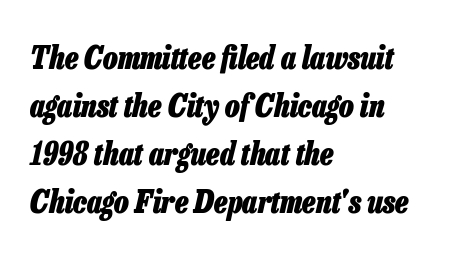
{"italic": "yes", "lean": "right", "slant_degrees": 13, "bold": "yes", "weight": "heavy", "width": "condensed", "stroke_contrast": "low", "x_height": "medium", "monospaced": "no", "underline": "no", "align": "left", "line_spacing": "normal", "line_spacing_ratio": 1.55, "letter_spacing": "normal", "letter_spacing_em": 0.0, "glyph_px": 31}
